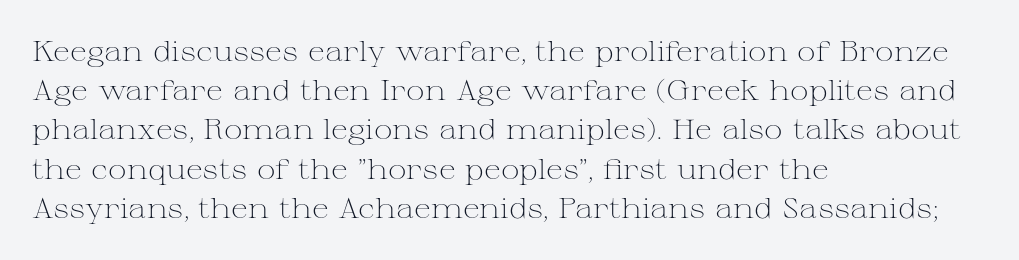
Q: Is the text bold? A: No.
Q: Is the text italic (slanted)? A: No, it is upright.
Q: Is the typeface a serif or a sans-serif typeface? A: Serif.
Q: Is the text underlined? A: No.
Q: How is the paragraph aligned? A: Left-aligned.
Q: Is the spacing between letters normal or unusually wide? A: Normal.
Q: Is the spacing between lines tight, normal or loose? A: Normal.
Q: Width (condensed, normal, or wide)? A: Wide.
Q: Stroke contrast? A: Medium.
Q: x-height? A: Medium.
Q: Monospaced? A: No.
